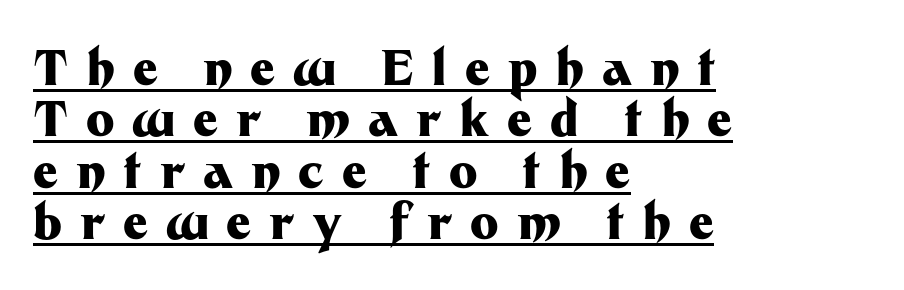
Q: Is the text bold? A: Yes.
Q: Is the text italic (slanted)? A: No, it is upright.
Q: Is the typeface a serif or a sans-serif typeface? A: Sans-serif.
Q: Is the text underlined? A: Yes.
Q: How is the paragraph aligned? A: Left-aligned.
Q: Is the spacing between letters normal or unusually wide? A: Unusually wide.
Q: Is the spacing between lines tight, normal or loose? A: Tight.
Q: Width (condensed, normal, or wide)? A: Normal.
Q: Stroke contrast? A: Medium.
Q: x-height? A: Medium.
Q: Monospaced? A: No.
